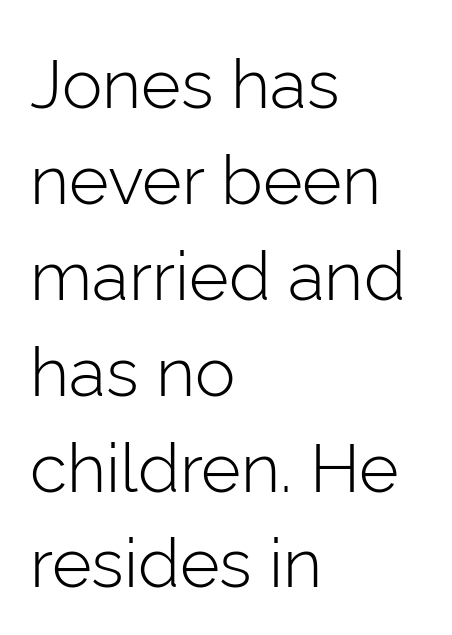
The glyphs in this specimen are sans serif. This reads as an unemphasized weight, regular at the heaviest. These lines stack with their left ends in a neat column. This is the regular roman posture of the typeface. The leading is moderate, giving the passage an even texture. A typesetter would call this proportional, since set widths differ per character.
